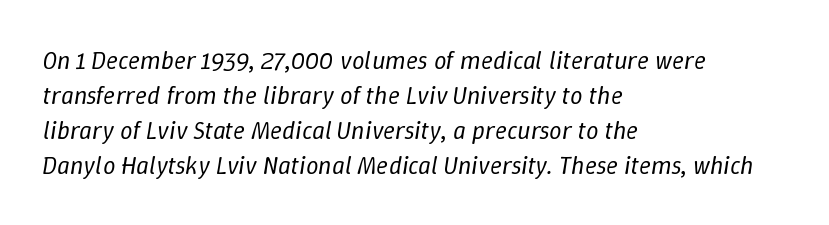
Q: Is the text bold? A: No.
Q: Is the text italic (slanted)? A: Yes, it leans right by about 9 degrees.
Q: Is the text underlined? A: No.
Q: How is the paragraph aligned? A: Left-aligned.
Q: Is the spacing between letters normal or unusually wide? A: Normal.
Q: Is the spacing between lines tight, normal or loose? A: Normal.
